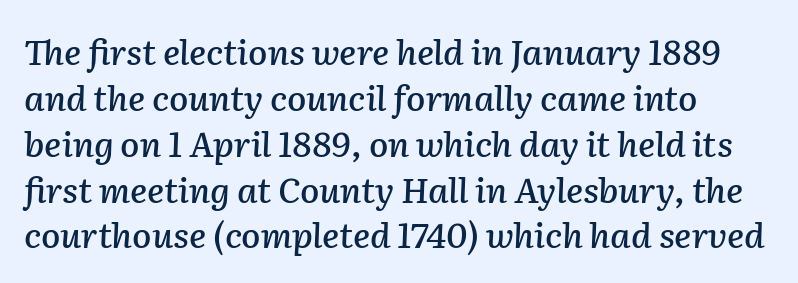
The image shows 35 px text type, italic (leaning right); set left-aligned, normal line spacing (1.31x), normal letter spacing, not underlined; low stroke contrast and a medium x-height.
